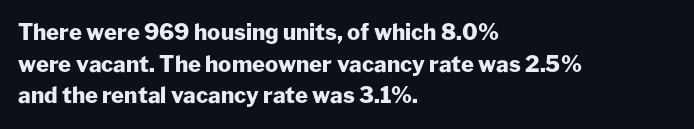
Q: Is the text bold? A: Yes.
Q: Is the text italic (slanted)? A: No, it is upright.
Q: Is the text underlined? A: No.
Q: How is the paragraph aligned? A: Left-aligned.
Q: Is the spacing between letters normal or unusually wide? A: Normal.
Q: Is the spacing between lines tight, normal or loose? A: Normal.
